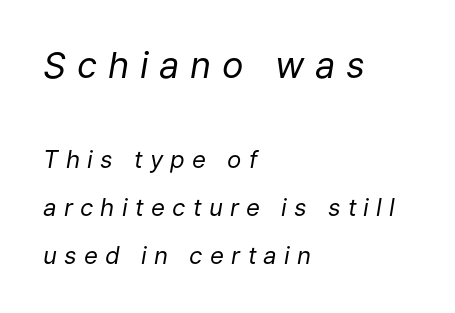
{"italic": "yes", "lean": "right", "slant_degrees": 9, "bold": "no", "weight": "regular", "width": "normal", "stroke_contrast": "low", "x_height": "medium", "monospaced": "no", "underline": "no", "align": "left", "line_spacing": "loose", "line_spacing_ratio": 2.0, "letter_spacing": "wide", "letter_spacing_em": 0.3, "larger_block": "first", "size_ratio": 1.5, "glyph_px": 36}
